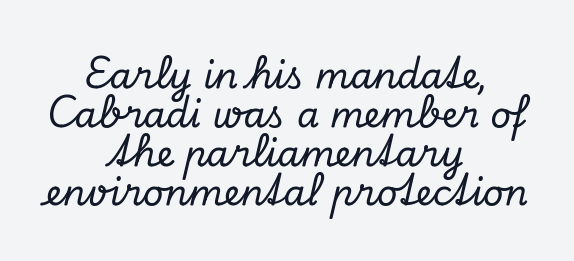
{"serif": "yes", "italic": "yes", "lean": "right", "slant_degrees": 13, "width": "normal", "stroke_contrast": "low", "x_height": "small", "monospaced": "no", "underline": "no", "align": "center", "line_spacing": "tight", "line_spacing_ratio": 1.08, "letter_spacing": "normal", "letter_spacing_em": 0.0, "glyph_px": 36}
